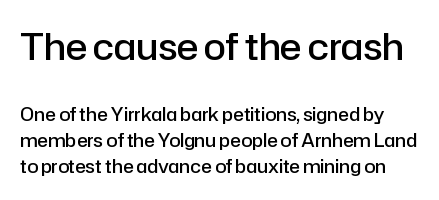
The image shows 36 px semibold sans-serif type, upright; set normal line spacing (1.45x), normal letter spacing, not underlined; the first (top) block is 2.0x larger; low stroke contrast and a medium x-height.
